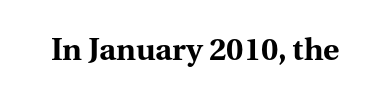
The image shows 31 px bold serif type, upright; set normal letter spacing, not underlined; medium stroke contrast and a medium x-height.
